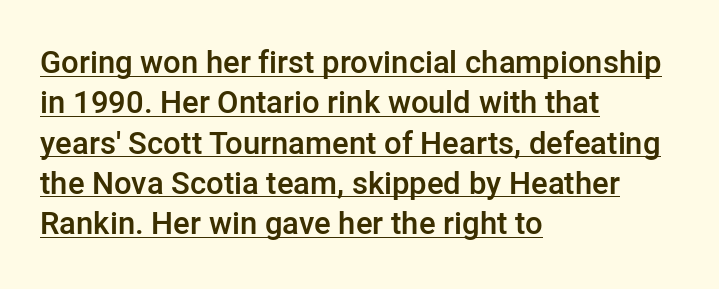
Q: Is the text bold? A: Semi-bold.
Q: Is the text italic (slanted)? A: No, it is upright.
Q: Is the typeface a serif or a sans-serif typeface? A: Sans-serif.
Q: Is the text underlined? A: Yes.
Q: How is the paragraph aligned? A: Left-aligned.
Q: Is the spacing between letters normal or unusually wide? A: Normal.
Q: Is the spacing between lines tight, normal or loose? A: Normal.
Q: Width (condensed, normal, or wide)? A: Normal.
Q: Stroke contrast? A: Low.
Q: x-height? A: Medium.
Q: Monospaced? A: No.
